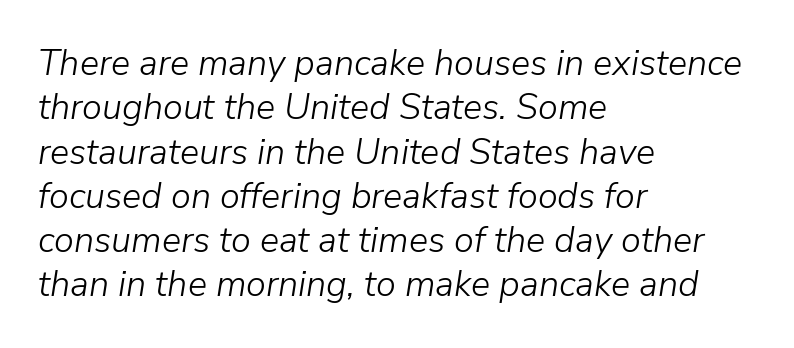
The image shows 36 px light type, italic (leaning right); set left-aligned, line spacing 1.23x, normal letter spacing, not underlined; low stroke contrast and a medium x-height.
